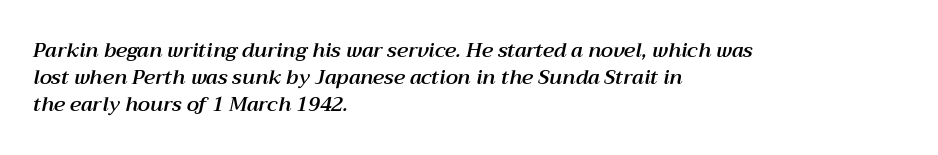
{"italic": "yes", "lean": "right", "slant_degrees": 12, "underline": "no", "align": "left", "line_spacing": "normal", "line_spacing_ratio": 1.35, "letter_spacing": "normal", "letter_spacing_em": 0.0, "glyph_px": 20}
